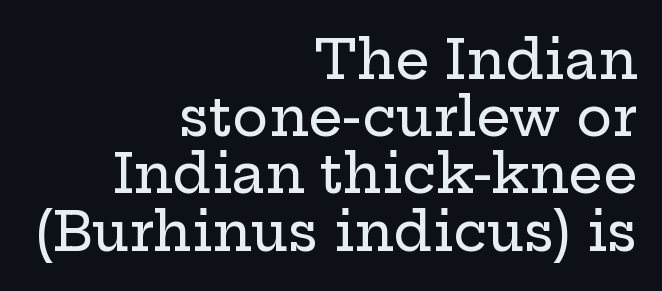
{"serif": "yes", "italic": "no", "width": "wide", "stroke_contrast": "low", "x_height": "medium", "monospaced": "no", "underline": "no", "align": "right", "line_spacing": "tight", "line_spacing_ratio": 1.06, "letter_spacing": "normal", "letter_spacing_em": 0.0, "glyph_px": 54}
